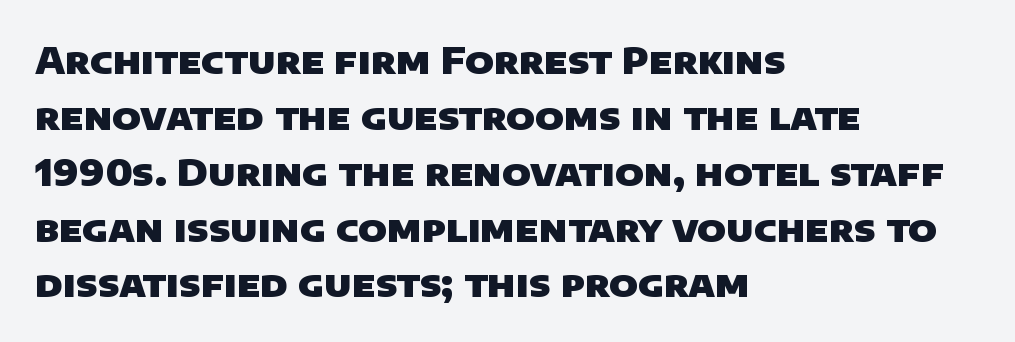
Only glyphs here, with clear space below each row. Words appear dense and cohesive because spacing is normal. Notice how thick the strokes are: this is what a full bold looks like. The designer left line spacing at the default.
